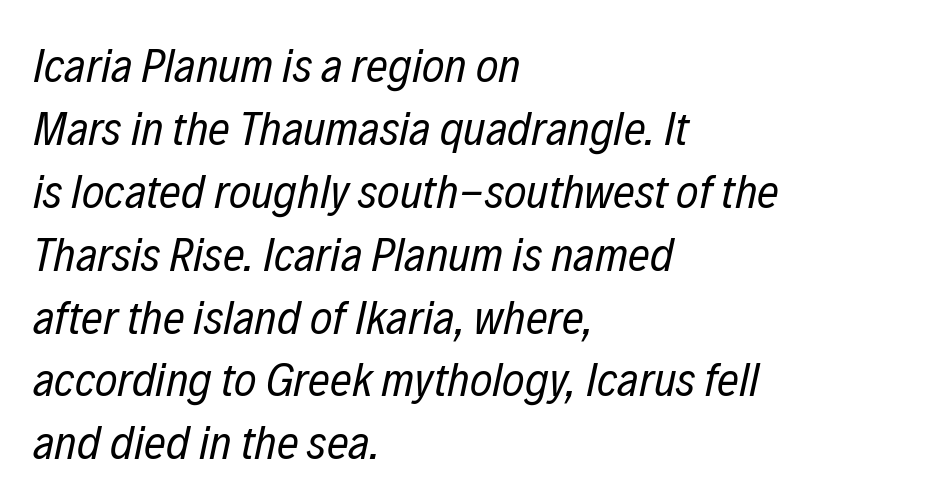
Q: Is the text bold? A: No.
Q: Is the text italic (slanted)? A: Yes, it leans right by about 12 degrees.
Q: Is the text underlined? A: No.
Q: How is the paragraph aligned? A: Left-aligned.
Q: Is the spacing between letters normal or unusually wide? A: Normal.
Q: Is the spacing between lines tight, normal or loose? A: Normal.
Q: Width (condensed, normal, or wide)? A: Condensed.
Q: Stroke contrast? A: Low.
Q: x-height? A: Medium.
Q: Monospaced? A: No.
